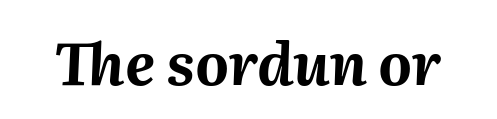
Rendered with sloped, italic letterforms. Underlining? Definitely not there. Strokes here are thick enough to call this a true bold. A typesetter would call this zero additional tracking. The rendering uses natural spacing where letterforms have individual widths.
